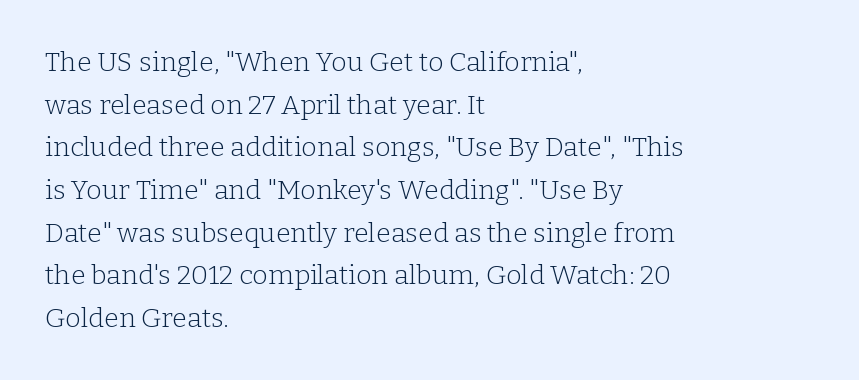
{"italic": "no", "bold": "no", "underline": "no", "align": "left", "line_spacing": "normal", "line_spacing_ratio": 1.58, "letter_spacing": "normal", "letter_spacing_em": 0.0, "glyph_px": 27}
